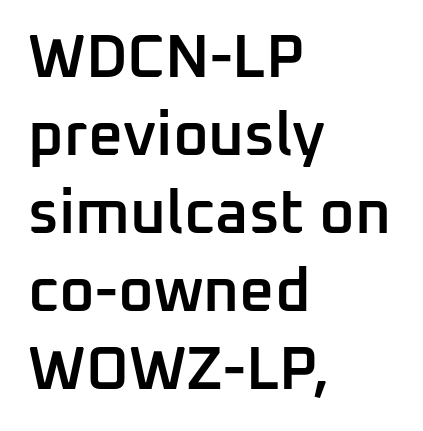
Q: Is the text bold? A: Semi-bold.
Q: Is the text italic (slanted)? A: No, it is upright.
Q: Is the typeface a serif or a sans-serif typeface? A: Sans-serif.
Q: Is the text underlined? A: No.
Q: How is the paragraph aligned? A: Left-aligned.
Q: Is the spacing between letters normal or unusually wide? A: Normal.
Q: Is the spacing between lines tight, normal or loose? A: Normal.
Q: Width (condensed, normal, or wide)? A: Normal.
Q: Stroke contrast? A: Low.
Q: x-height? A: Medium.
Q: Monospaced? A: No.
